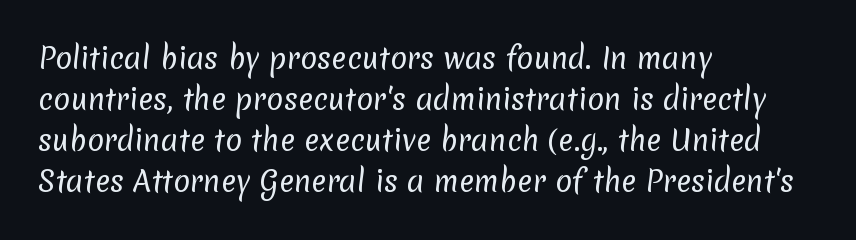
The image shows 28 px regular-weight sans-serif type; set left-aligned, normal line spacing (1.46x), normal letter spacing, not underlined; low stroke contrast and a medium x-height.
